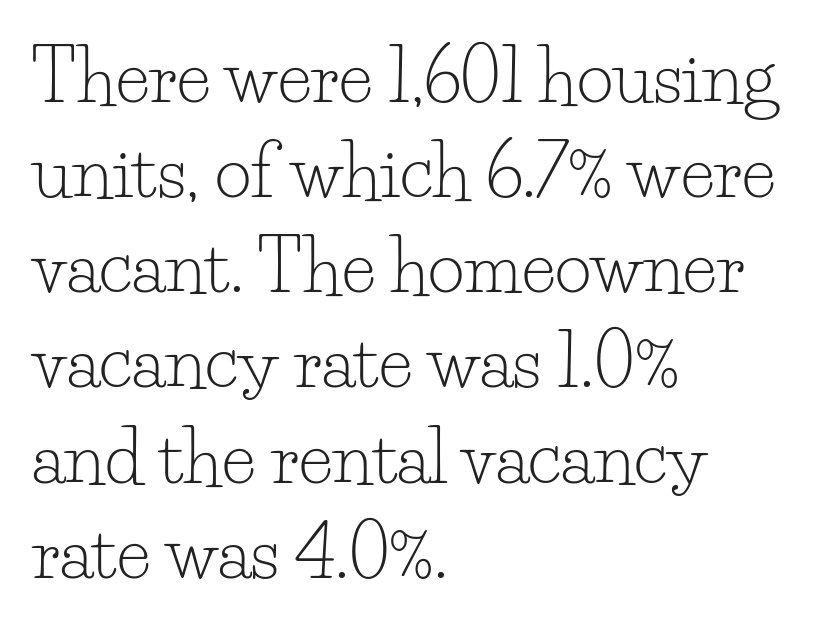
{"serif": "yes", "italic": "no", "bold": "no", "weight": "light", "width": "normal", "stroke_contrast": "low", "x_height": "small", "monospaced": "no", "underline": "no", "align": "left", "line_spacing": "normal", "line_spacing_ratio": 1.34, "letter_spacing": "normal", "letter_spacing_em": 0.0, "glyph_px": 71}
